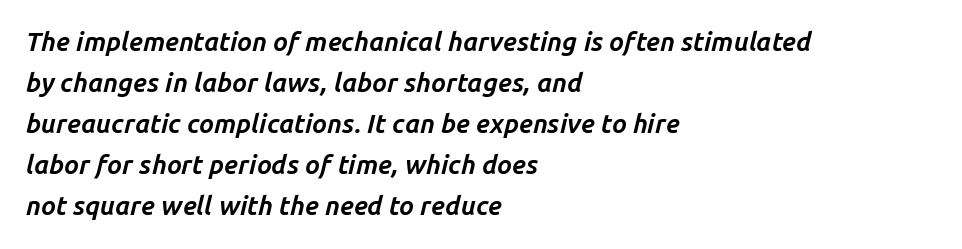
{"italic": "yes", "lean": "right", "slant_degrees": 14, "bold": "yes", "underline": "no", "align": "left", "line_spacing": "normal", "line_spacing_ratio": 1.58, "letter_spacing": "normal", "letter_spacing_em": 0.0, "glyph_px": 26}
